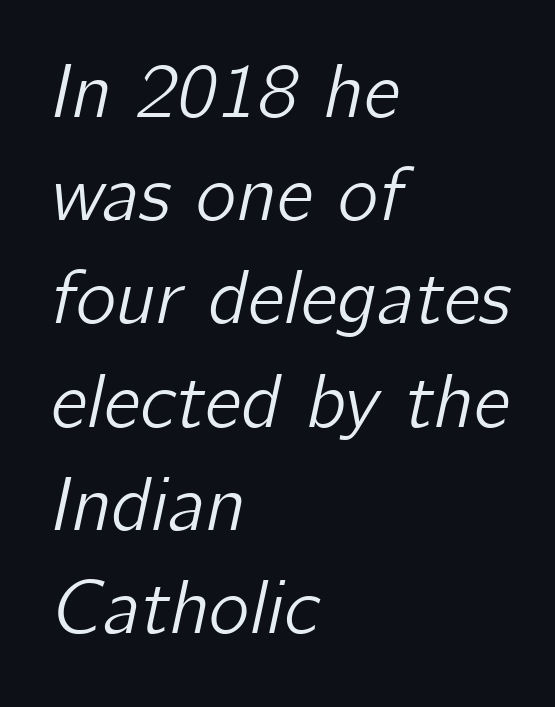
{"italic": "yes", "lean": "right", "slant_degrees": 12, "width": "normal", "stroke_contrast": "low", "x_height": "medium", "monospaced": "no", "underline": "no", "align": "left", "line_spacing": "normal", "line_spacing_ratio": 1.34, "letter_spacing": "normal", "letter_spacing_em": 0.0, "glyph_px": 77}
